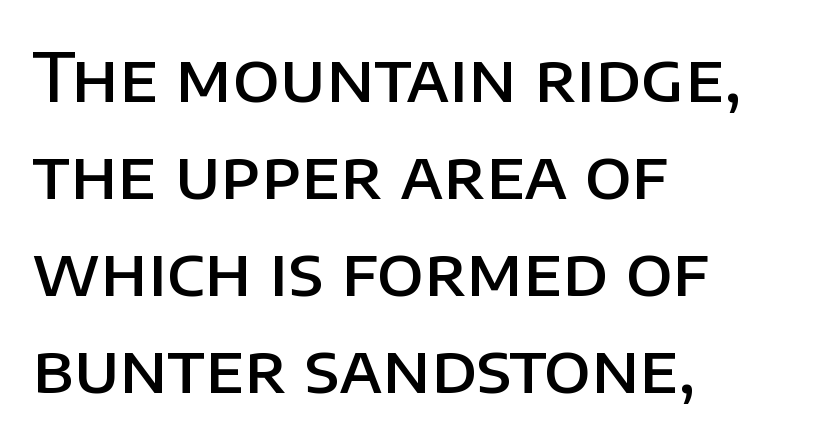
{"serif": "no", "italic": "no", "bold": "semi", "weight": "semibold", "width": "normal", "stroke_contrast": "low", "x_height": "large", "monospaced": "no", "underline": "no", "align": "left", "line_spacing": "normal", "line_spacing_ratio": 1.45, "letter_spacing": "normal", "letter_spacing_em": 0.0, "glyph_px": 67}
